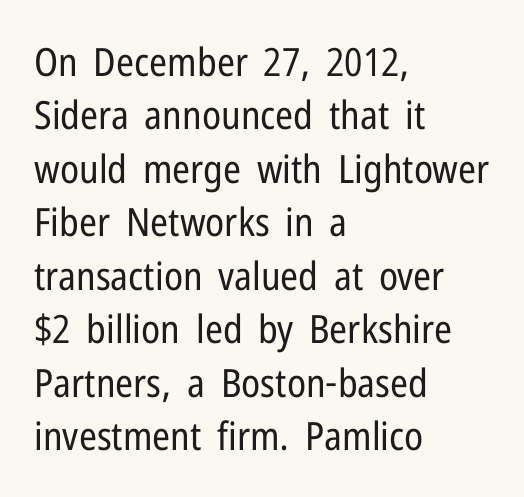
These lines were composed using upright roman letters. I'd call this a sans setting — the letters go barefoot. Stems and bowls with no extra thickness — not bold. Descenders hang freely into open space. The face used here is proportionally spaced, like ordinary book or web type. Nothing unusual about the tracking: characters are spaced as the font intends.
